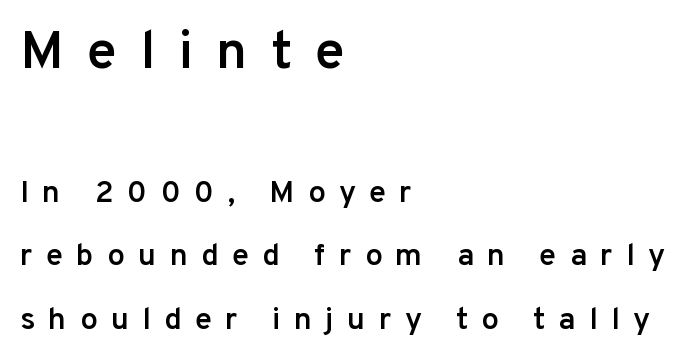
Q: Is the text bold? A: Semi-bold.
Q: Is the text italic (slanted)? A: No, it is upright.
Q: Is the typeface a serif or a sans-serif typeface? A: Sans-serif.
Q: Is the text underlined? A: No.
Q: How is the paragraph aligned? A: Left-aligned.
Q: Is the spacing between letters normal or unusually wide? A: Unusually wide.
Q: Is the spacing between lines tight, normal or loose? A: Loose.
Q: Which block of text is set in a larger size, the first (top) or the second (bottom)? A: The first (top) one.
Q: Width (condensed, normal, or wide)? A: Normal.
Q: Stroke contrast? A: Low.
Q: x-height? A: Medium.
Q: Monospaced? A: No.
